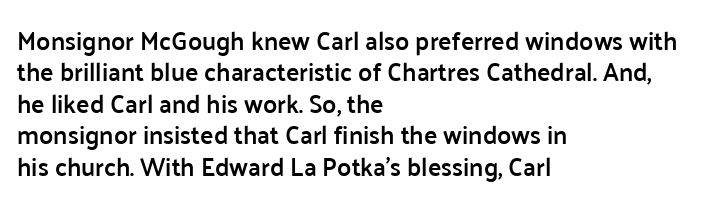
Has an underline been added? It has not. Nobody touched the tracking dial on this one. The rendering uses a semibold face; strokes are thickened but not to full bold. Style check: upright. Normally led — the rows are evenly, conventionally spaced.
